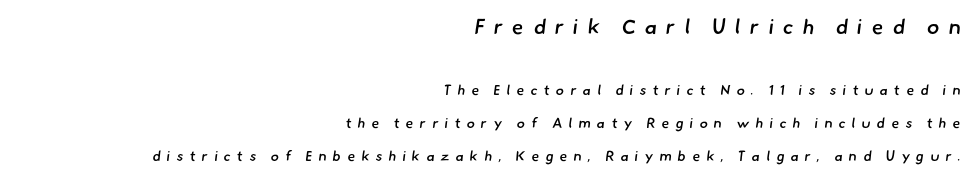
{"bold": "semi", "underline": "no", "align": "right", "line_spacing": "loose", "line_spacing_ratio": 2.35, "letter_spacing": "wide", "letter_spacing_em": 0.44, "larger_block": "first", "size_ratio": 1.5, "glyph_px": 21}
